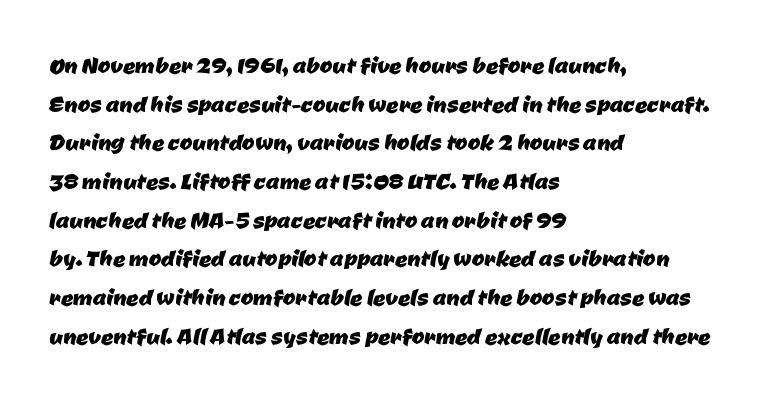
The image shows 30 px sans-serif type; set left-aligned, normal line spacing (1.29x), normal letter spacing, not underlined; low stroke contrast and a medium x-height.
